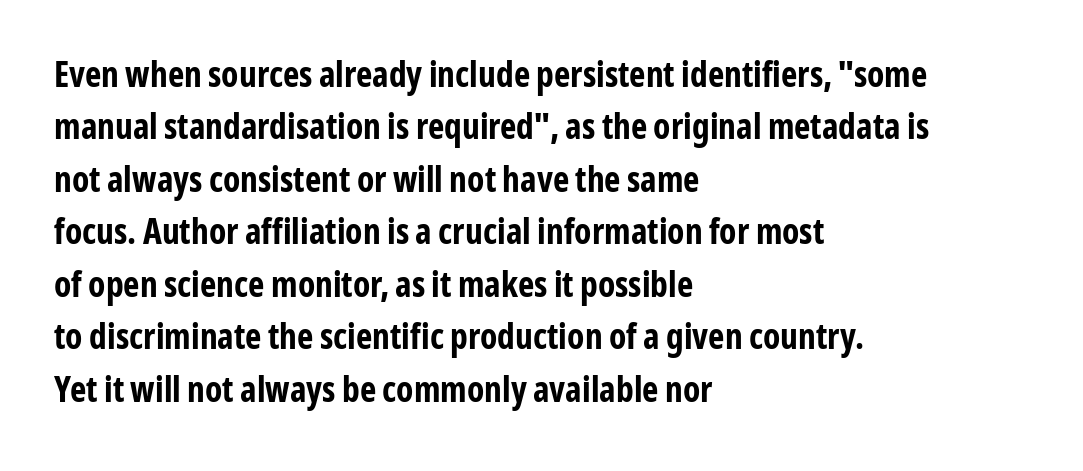
Line starts are locked; line ends wander. Its strokes are broad and dark, the hallmark of bold type. Typographically, this falls in the sans-serif category. You could not count columns in this text — the font is proportionally spaced. Check under the words: just untouched page.
